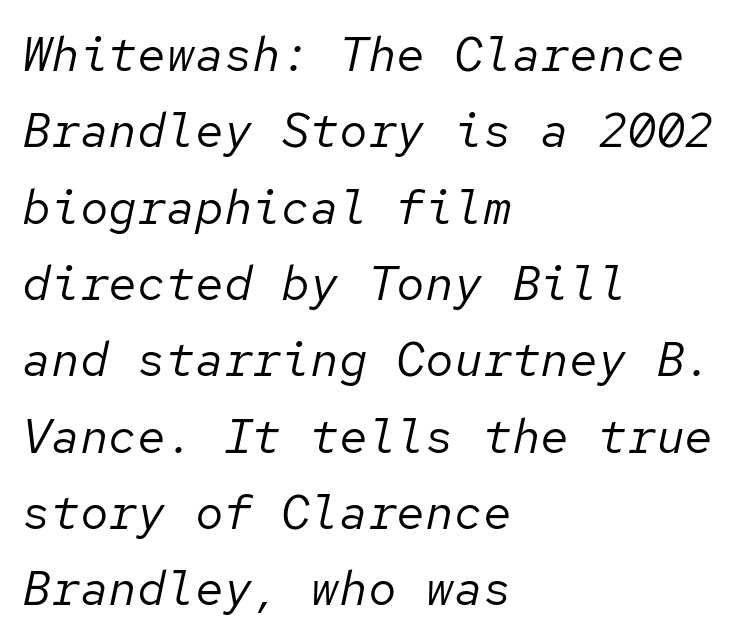
{"italic": "yes", "lean": "right", "slant_degrees": 12, "bold": "no", "weight": "regular", "width": "normal", "stroke_contrast": "low", "x_height": "medium", "monospaced": "yes", "underline": "no", "align": "left", "line_spacing": "normal", "line_spacing_ratio": 1.59, "letter_spacing": "normal", "letter_spacing_em": 0.0, "glyph_px": 48}
